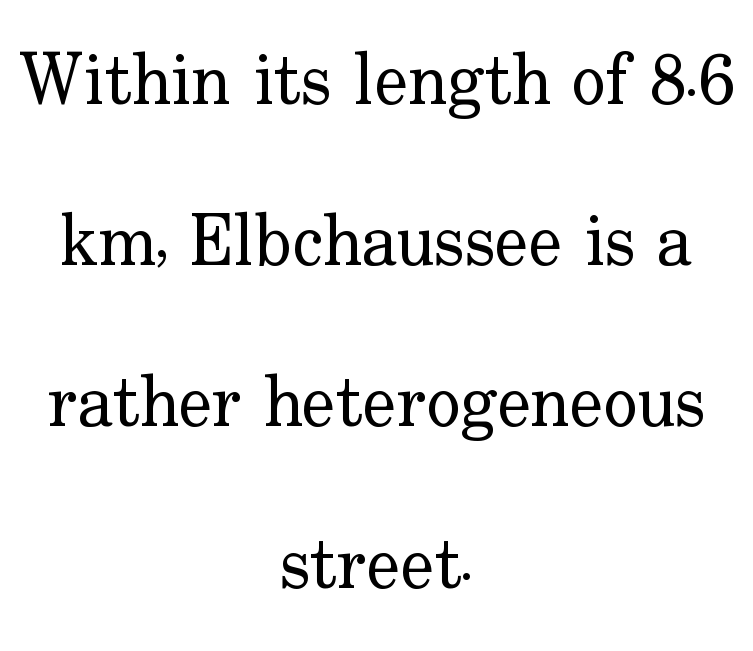
{"serif": "yes", "italic": "no", "bold": "no", "weight": "regular", "width": "normal", "stroke_contrast": "low", "x_height": "small", "monospaced": "no", "underline": "no", "align": "center", "line_spacing": "loose", "line_spacing_ratio": 2.27, "letter_spacing": "normal", "letter_spacing_em": 0.0, "glyph_px": 71}
